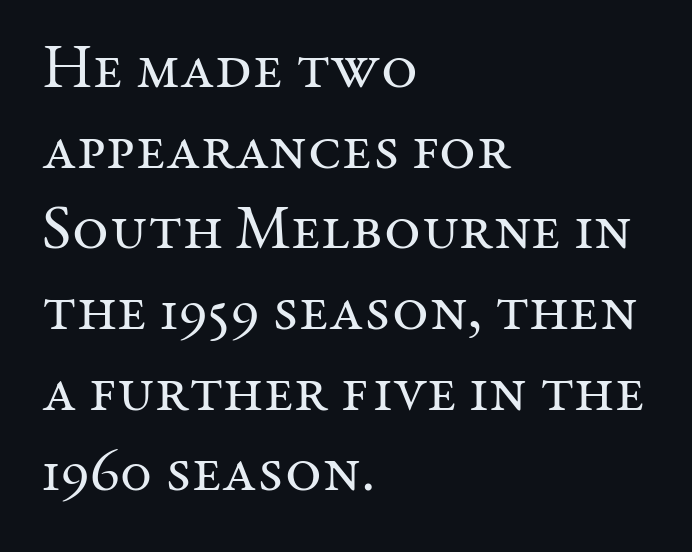
Q: Is the text bold? A: No.
Q: Is the text italic (slanted)? A: No, it is upright.
Q: Is the typeface a serif or a sans-serif typeface? A: Serif.
Q: Is the text underlined? A: No.
Q: How is the paragraph aligned? A: Left-aligned.
Q: Is the spacing between letters normal or unusually wide? A: Normal.
Q: Is the spacing between lines tight, normal or loose? A: Normal.
Q: Width (condensed, normal, or wide)? A: Normal.
Q: Stroke contrast? A: Medium.
Q: x-height? A: Medium.
Q: Monospaced? A: No.
